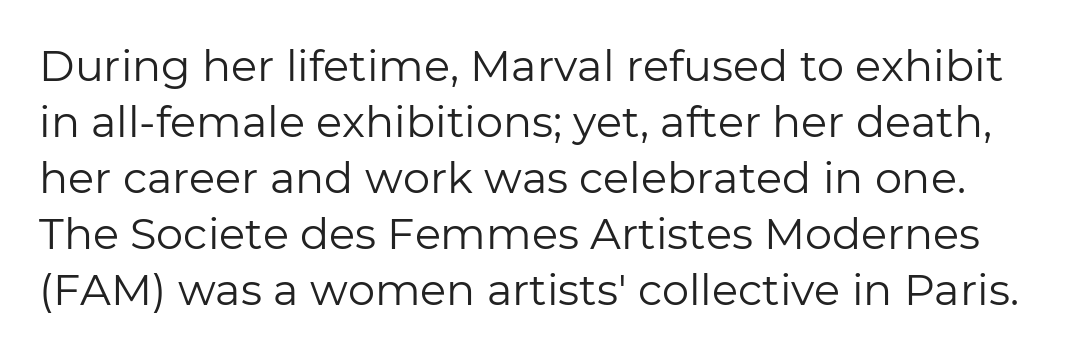
The image shows 43 px regular-weight sans-serif type, upright; set normal line spacing (1.3x), normal letter spacing, not underlined; low stroke contrast and a medium x-height.
